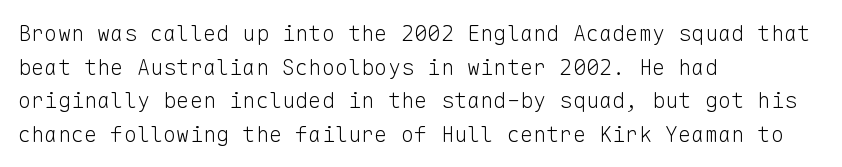
The image shows 22 px text type, upright; set left-aligned, normal line spacing (1.53x), normal letter spacing, not underlined.
